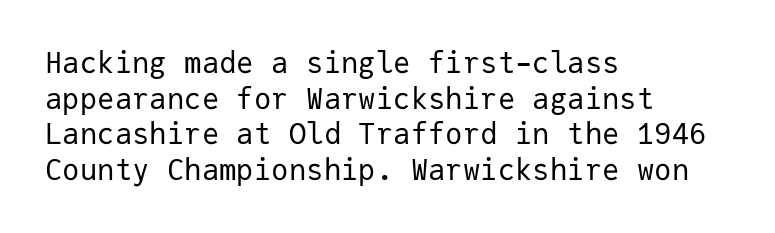
{"serif": "no", "italic": "no", "bold": "no", "weight": "regular", "width": "normal", "stroke_contrast": "low", "x_height": "medium", "monospaced": "yes", "underline": "no", "align": "left", "line_spacing_ratio": 1.23, "letter_spacing": "normal", "letter_spacing_em": 0.0, "glyph_px": 29}
